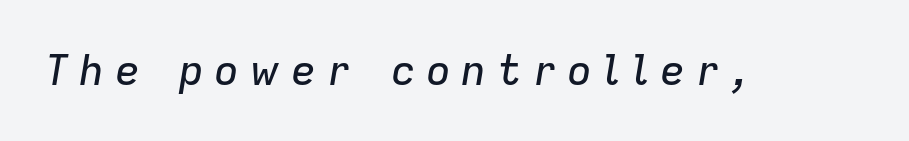
Q: Is the text italic (slanted)? A: Yes, it leans right by about 9 degrees.
Q: Is the text underlined? A: No.
Q: Is the spacing between letters normal or unusually wide? A: Unusually wide.
Q: Width (condensed, normal, or wide)? A: Normal.
Q: Stroke contrast? A: Low.
Q: x-height? A: Medium.
Q: Monospaced? A: No.
